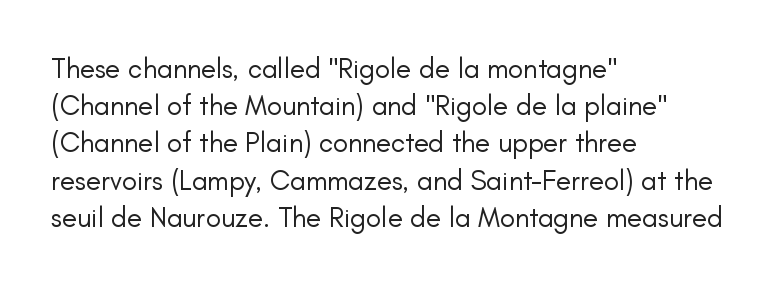
Q: Is the text bold? A: No.
Q: Is the text italic (slanted)? A: No, it is upright.
Q: Is the typeface a serif or a sans-serif typeface? A: Sans-serif.
Q: Is the text underlined? A: No.
Q: How is the paragraph aligned? A: Left-aligned.
Q: Is the spacing between letters normal or unusually wide? A: Normal.
Q: Is the spacing between lines tight, normal or loose? A: Normal.
Q: Width (condensed, normal, or wide)? A: Normal.
Q: Stroke contrast? A: Low.
Q: x-height? A: Small.
Q: Monospaced? A: No.
